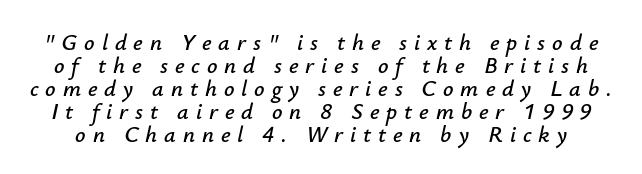
The image shows 23 px text type, italic (leaning right); set tight line spacing (1.0x), unusually wide letter spacing (+0.3 em), not underlined.
